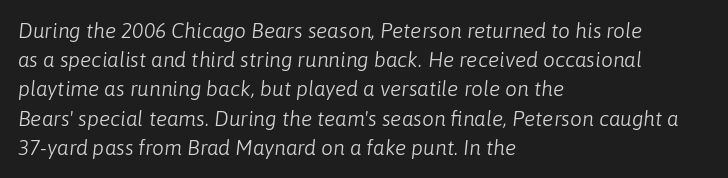
Q: Is the text bold? A: No.
Q: Is the text italic (slanted)? A: Yes, it leans right by about 6 degrees.
Q: Is the text underlined? A: No.
Q: How is the paragraph aligned? A: Left-aligned.
Q: Is the spacing between letters normal or unusually wide? A: Normal.
Q: Is the spacing between lines tight, normal or loose? A: Normal.
